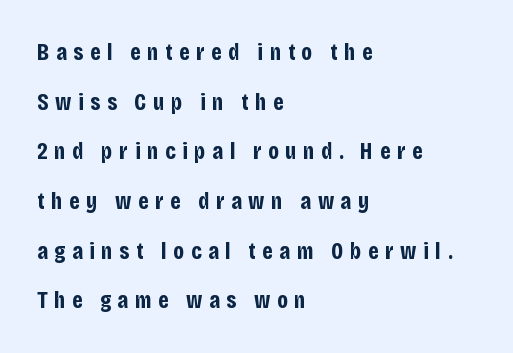
The image shows 24 px bold type, upright; set left-aligned, loose line spacing (2.07x), unusually wide letter spacing (+0.27 em), not underlined.
